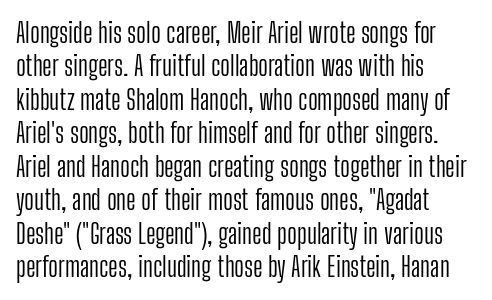
The image shows 27 px text type, upright; set left-aligned, line spacing 1.24x, normal letter spacing, not underlined.
